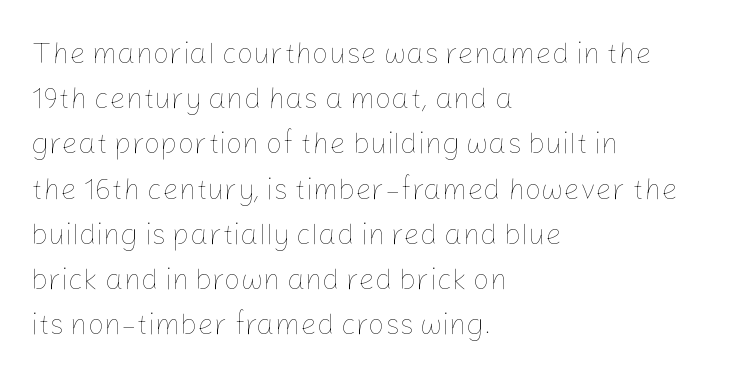
The letterforms sit shoulder to shoulder at normal distance. Check under the words: just untouched page. The designer left line spacing at the default. Caption: multi-line text, flush left, ragged right. Weight class: somewhere from thin through regular. This is roman type, the default non-slanted kind.
